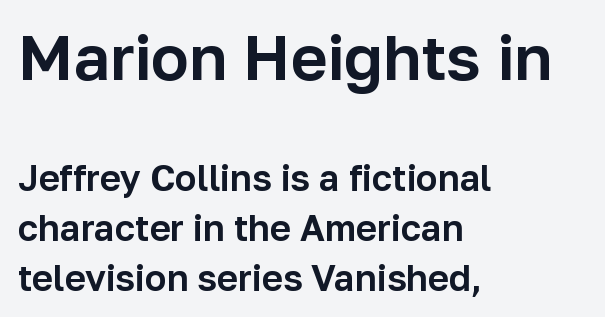
The image shows 63 px sans-serif type, upright; set left-aligned, normal line spacing (1.38x), normal letter spacing, not underlined; the first (top) block is 1.75x larger; low stroke contrast and a medium x-height.
